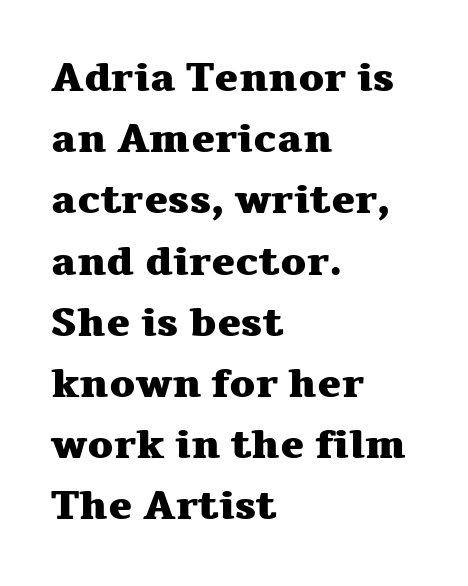
{"serif": "yes", "italic": "no", "bold": "yes", "weight": "heavy", "width": "wide", "stroke_contrast": "medium", "x_height": "medium", "monospaced": "no", "underline": "no", "align": "left", "line_spacing": "normal", "line_spacing_ratio": 1.53, "letter_spacing": "normal", "letter_spacing_em": 0.0, "glyph_px": 40}
